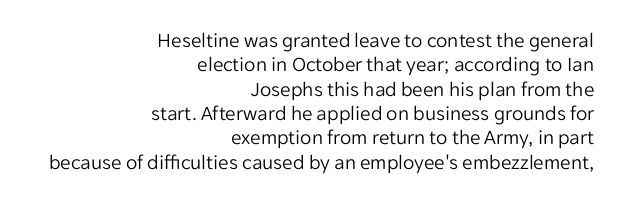
The image shows 21 px text type, upright; set right-aligned, line spacing 1.16x, normal letter spacing, not underlined.
